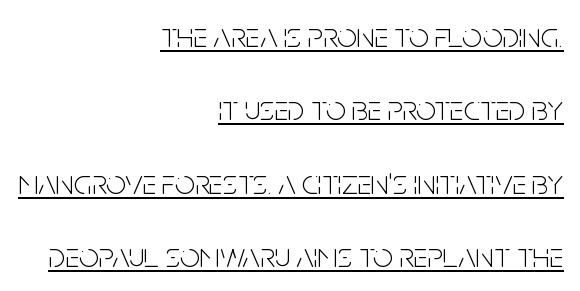
Q: Is the text bold? A: No.
Q: Is the text italic (slanted)? A: No, it is upright.
Q: Is the typeface a serif or a sans-serif typeface? A: Sans-serif.
Q: Is the text underlined? A: Yes.
Q: How is the paragraph aligned? A: Right-aligned.
Q: Is the spacing between letters normal or unusually wide? A: Normal.
Q: Is the spacing between lines tight, normal or loose? A: Loose.
Q: Width (condensed, normal, or wide)? A: Condensed.
Q: Stroke contrast? A: Low.
Q: x-height? A: Large.
Q: Monospaced? A: No.
